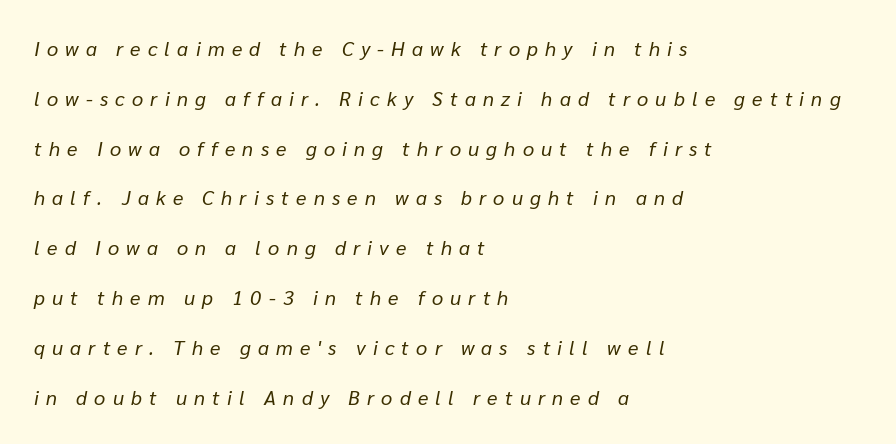
{"italic": "yes", "lean": "right", "slant_degrees": 10, "bold": "no", "underline": "no", "align": "left", "line_spacing": "loose", "line_spacing_ratio": 2.49, "letter_spacing": "wide", "letter_spacing_em": 0.36, "glyph_px": 20}
